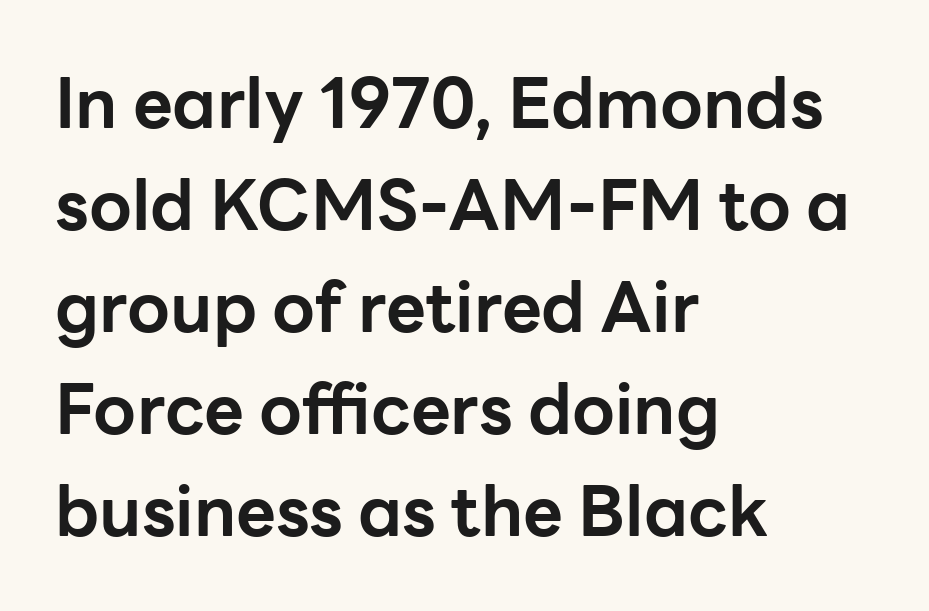
Q: Is the text bold? A: Yes.
Q: Is the text italic (slanted)? A: No, it is upright.
Q: Is the typeface a serif or a sans-serif typeface? A: Sans-serif.
Q: Is the text underlined? A: No.
Q: How is the paragraph aligned? A: Left-aligned.
Q: Is the spacing between letters normal or unusually wide? A: Normal.
Q: Is the spacing between lines tight, normal or loose? A: Normal.
Q: Width (condensed, normal, or wide)? A: Normal.
Q: Stroke contrast? A: Low.
Q: x-height? A: Medium.
Q: Monospaced? A: No.
